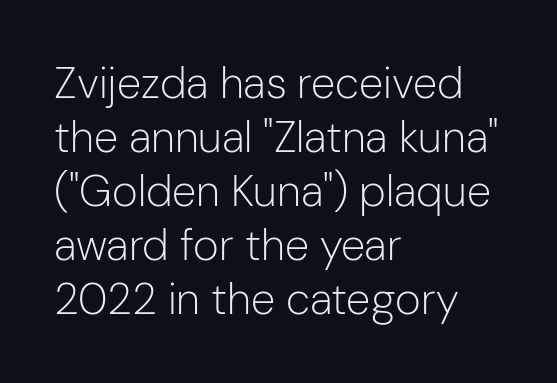
This sample is left-justified, so line endings fall wherever the words run out. Weight: not bold — regular or lighter. The letters stand straight up with perfectly vertical stems. Does the type have serifs? No, each stem ends abruptly.
